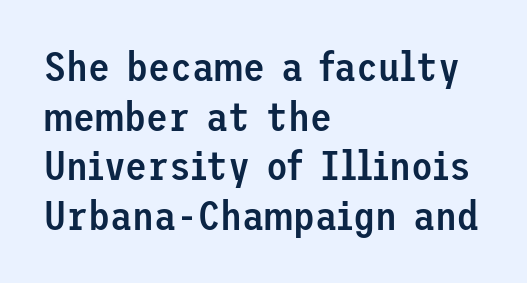
The type family on display is of the sans-serif kind. What weight is shown? A semibold, between regular and bold. Is there any slant? The stems are plumb. Tracking here is standard; glyphs follow each other at the usual distance. A bare baseline throughout the passage.
